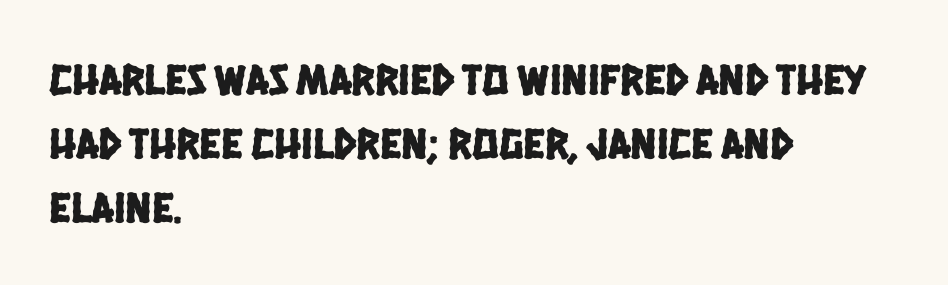
The image shows 44 px condensed sans-serif type; set left-aligned, normal line spacing (1.46x), normal letter spacing, not underlined; low stroke contrast and a large x-height.
